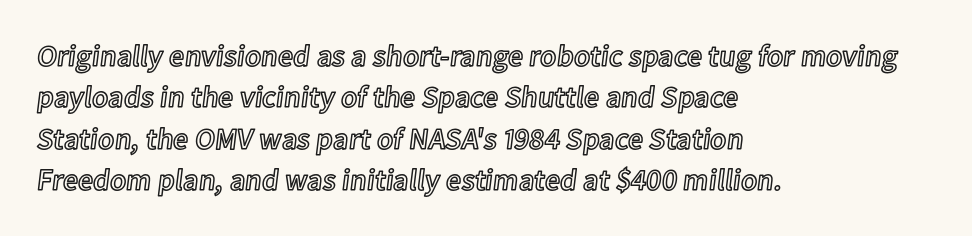
Q: Is the text italic (slanted)? A: Yes.
Q: Is the text underlined? A: No.
Q: How is the paragraph aligned? A: Left-aligned.
Q: Is the spacing between letters normal or unusually wide? A: Normal.
Q: Is the spacing between lines tight, normal or loose? A: Normal.
Q: Width (condensed, normal, or wide)? A: Normal.
Q: x-height? A: Medium.
Q: Monospaced? A: No.
